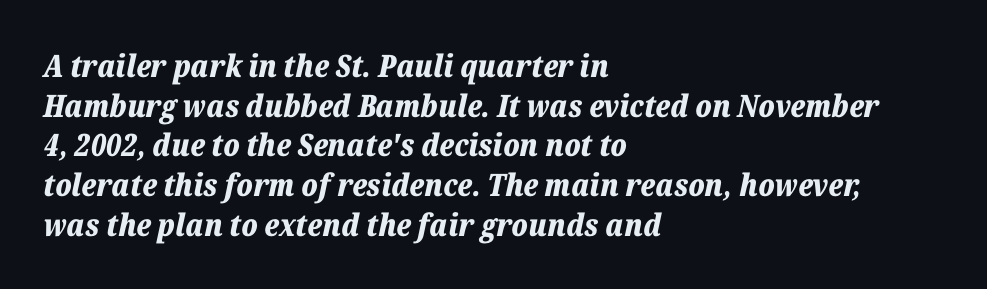
Q: Is the text bold? A: Yes.
Q: Is the text italic (slanted)? A: Yes, it leans right by about 12 degrees.
Q: Is the text underlined? A: No.
Q: How is the paragraph aligned? A: Left-aligned.
Q: Is the spacing between letters normal or unusually wide? A: Normal.
Q: Is the spacing between lines tight, normal or loose? A: Normal.
Q: Width (condensed, normal, or wide)? A: Normal.
Q: Stroke contrast? A: Low.
Q: x-height? A: Medium.
Q: Monospaced? A: No.
